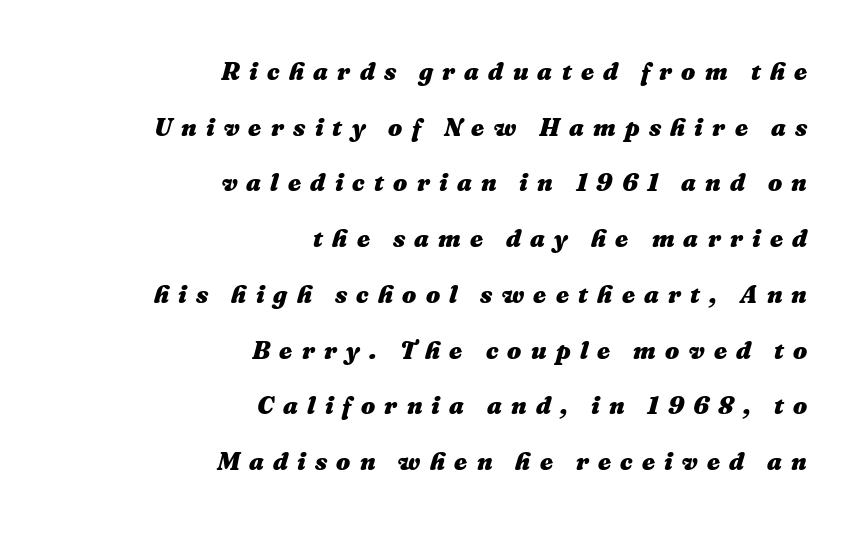
The letters are slanted; this is an italic face. There is plenty of visible air inserted between adjacent glyphs. You'd pick this weight for a headline — it's a proper bold. Line ends are locked; line starts wander. Horizontal bands of white between lines are thick stripes. A bare baseline throughout the passage.
